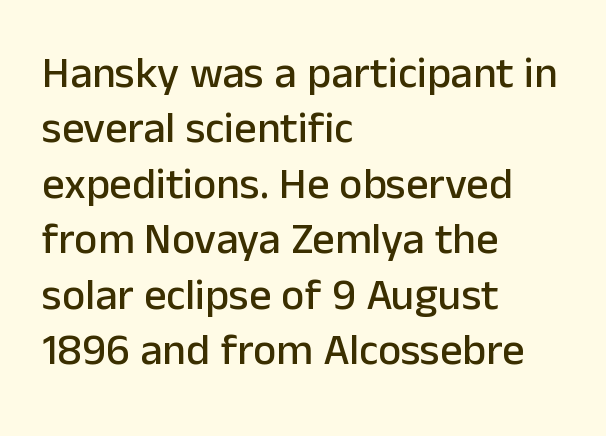
The image shows 44 px sans-serif type, upright; set left-aligned, normal line spacing (1.26x), normal letter spacing, not underlined; low stroke contrast and a medium x-height.
